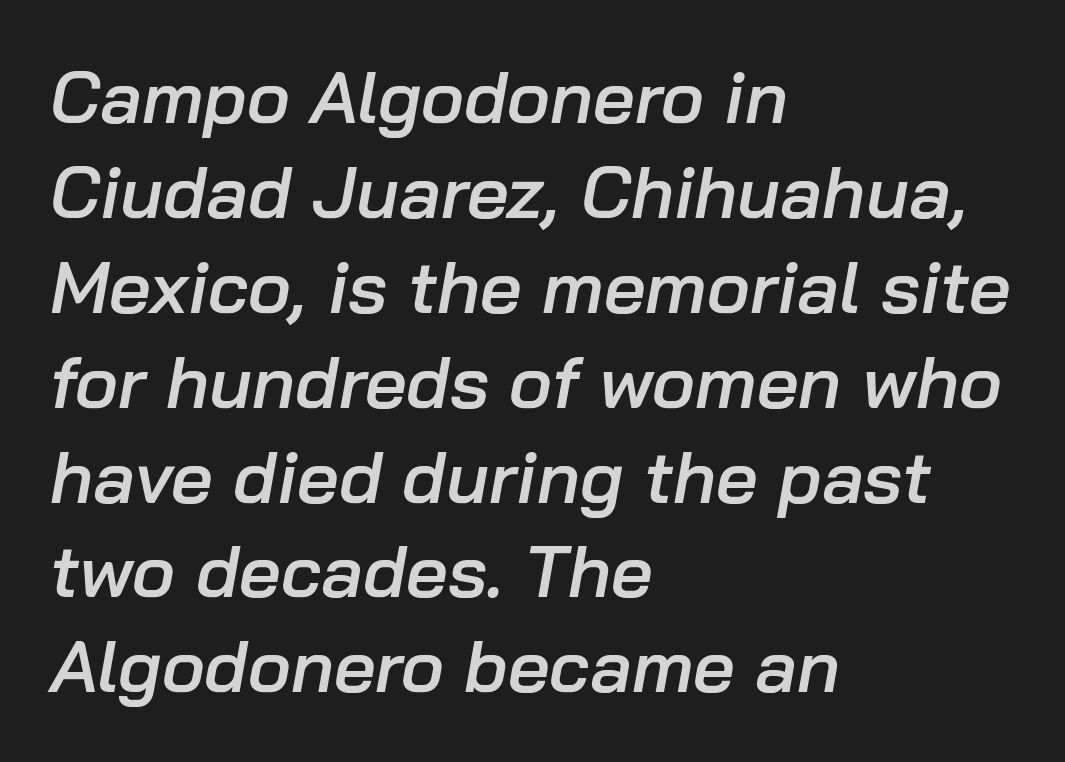
Q: Is the text bold? A: Semi-bold.
Q: Is the text italic (slanted)? A: Yes, it leans right by about 10 degrees.
Q: Is the text underlined? A: No.
Q: How is the paragraph aligned? A: Left-aligned.
Q: Is the spacing between letters normal or unusually wide? A: Normal.
Q: Is the spacing between lines tight, normal or loose? A: Normal.
Q: Width (condensed, normal, or wide)? A: Normal.
Q: Stroke contrast? A: Low.
Q: x-height? A: Medium.
Q: Monospaced? A: No.
